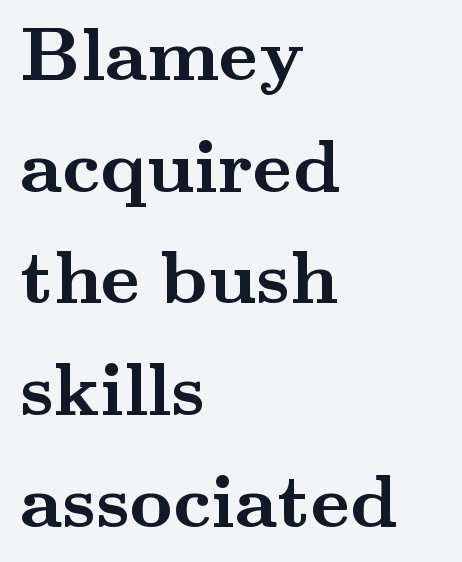
Q: Is the text bold? A: Yes.
Q: Is the text italic (slanted)? A: No, it is upright.
Q: Is the typeface a serif or a sans-serif typeface? A: Serif.
Q: Is the text underlined? A: No.
Q: How is the paragraph aligned? A: Left-aligned.
Q: Is the spacing between letters normal or unusually wide? A: Normal.
Q: Is the spacing between lines tight, normal or loose? A: Normal.
Q: Width (condensed, normal, or wide)? A: Wide.
Q: Stroke contrast? A: Medium.
Q: x-height? A: Small.
Q: Monospaced? A: No.
